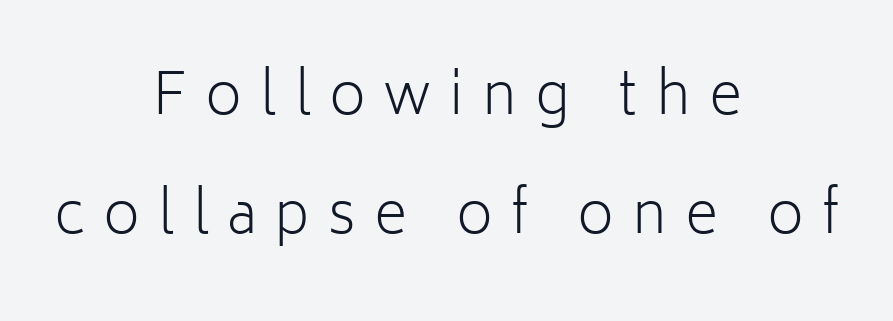
Q: Is the text bold? A: No.
Q: Is the text italic (slanted)? A: No, it is upright.
Q: Is the typeface a serif or a sans-serif typeface? A: Sans-serif.
Q: Is the text underlined? A: No.
Q: How is the paragraph aligned? A: Centered.
Q: Is the spacing between letters normal or unusually wide? A: Unusually wide.
Q: Is the spacing between lines tight, normal or loose? A: Loose.
Q: Width (condensed, normal, or wide)? A: Normal.
Q: Stroke contrast? A: Low.
Q: x-height? A: Medium.
Q: Monospaced? A: No.
